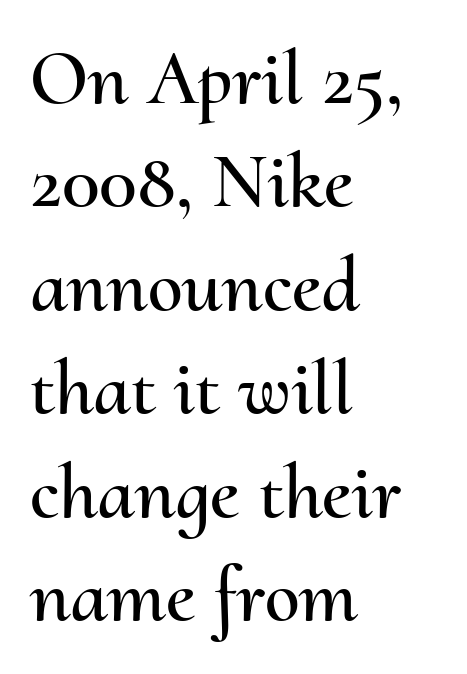
{"italic": "no", "width": "normal", "stroke_contrast": "medium", "x_height": "small", "monospaced": "no", "underline": "no", "align": "left", "line_spacing": "normal", "line_spacing_ratio": 1.31, "letter_spacing": "normal", "letter_spacing_em": 0.0, "glyph_px": 79}
